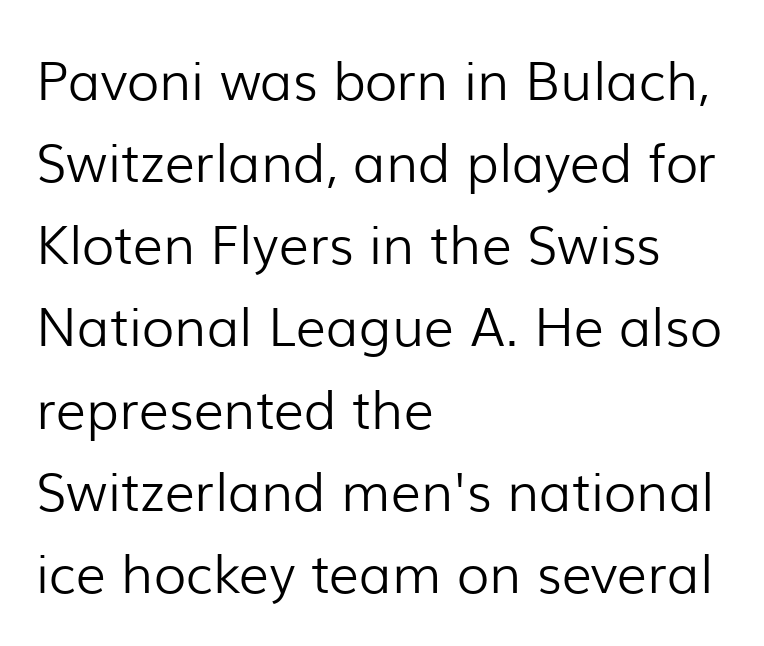
The image shows 53 px light sans-serif type, upright; set left-aligned, normal line spacing (1.55x), normal letter spacing, not underlined; low stroke contrast and a medium x-height.
